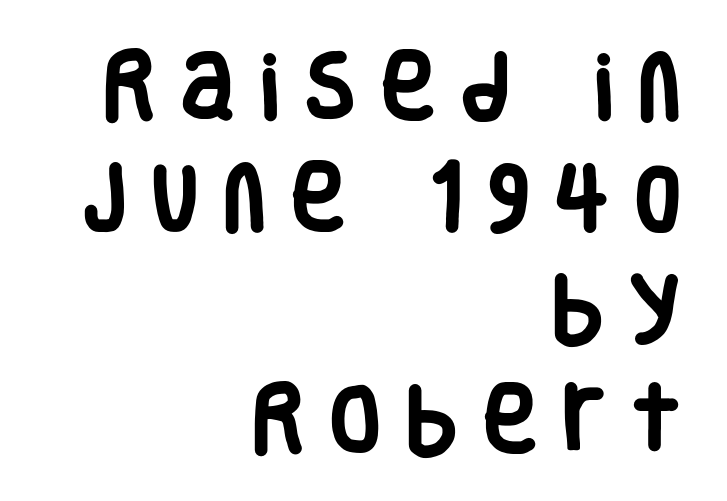
Q: Is the text bold? A: Yes.
Q: Is the text italic (slanted)? A: No, it is upright.
Q: Is the typeface a serif or a sans-serif typeface? A: Sans-serif.
Q: Is the text underlined? A: No.
Q: How is the paragraph aligned? A: Right-aligned.
Q: Is the spacing between letters normal or unusually wide? A: Unusually wide.
Q: Is the spacing between lines tight, normal or loose? A: Normal.
Q: Width (condensed, normal, or wide)? A: Condensed.
Q: Stroke contrast? A: Low.
Q: x-height? A: Large.
Q: Monospaced? A: No.
